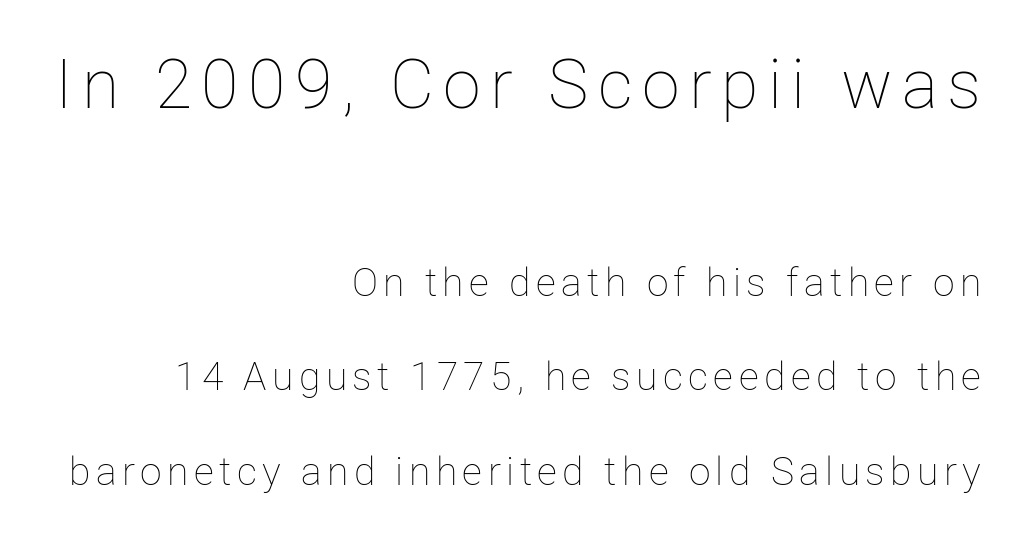
{"italic": "no", "bold": "no", "weight": "thin", "width": "normal", "stroke_contrast": "low", "x_height": "medium", "monospaced": "no", "underline": "no", "align": "right", "line_spacing": "loose", "line_spacing_ratio": 2.42, "larger_block": "first", "size_ratio": 1.74, "glyph_px": 68}
